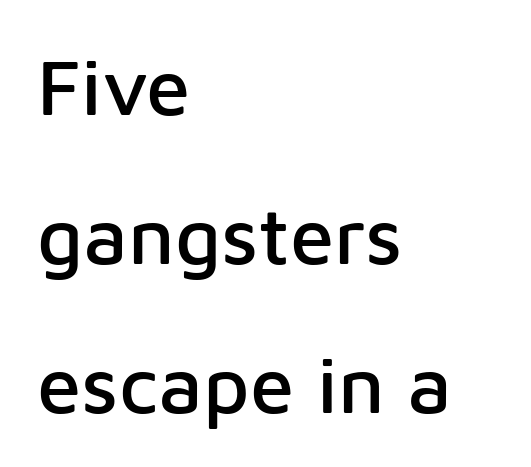
The image shows 80 px sans-serif type, upright; set left-aligned, line spacing 1.86x, normal letter spacing, not underlined; low stroke contrast and a medium x-height.
